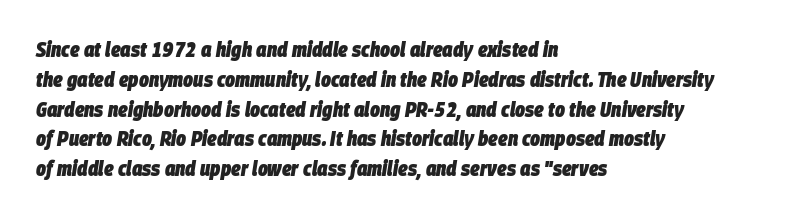
A typesetter would call this zero additional tracking. If you measured baseline to baseline, you'd find a middling distance. The specimen omits any rule beneath the text block's lines. The face used here has the dense, thick strokes of a bold. Typeset ragged right — the left edge is the straight one. In terms of posture, this sample is oblique.
